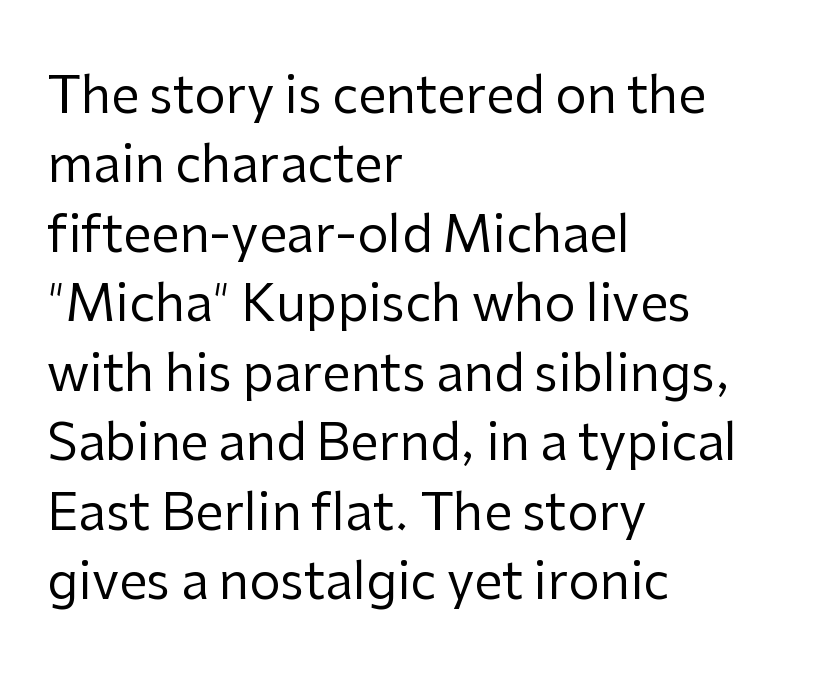
{"serif": "no", "italic": "no", "bold": "no", "weight": "regular", "width": "normal", "stroke_contrast": "low", "x_height": "medium", "monospaced": "no", "underline": "no", "align": "left", "line_spacing": "normal", "line_spacing_ratio": 1.39, "letter_spacing": "normal", "letter_spacing_em": 0.0, "glyph_px": 50}
